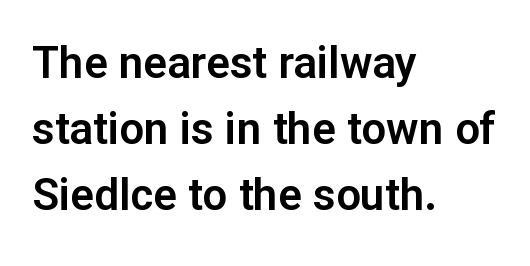
{"serif": "no", "italic": "no", "width": "normal", "stroke_contrast": "low", "x_height": "medium", "monospaced": "no", "underline": "no", "align": "left", "line_spacing": "normal", "line_spacing_ratio": 1.5, "letter_spacing": "normal", "letter_spacing_em": 0.0, "glyph_px": 44}
